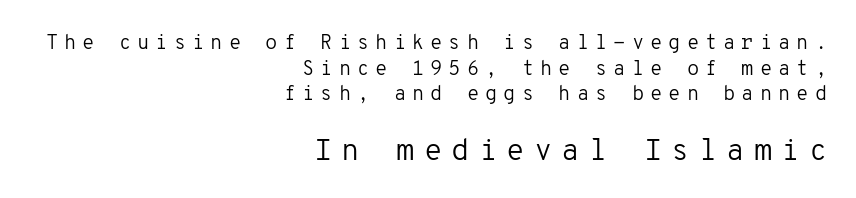
Look at the glyph heights: the lower group is clearly the bigger setting. Quick note: not italic, upright. The rendering inserts visible extra space after every character. These glyphs show unthickened strokes, regular width or finer. Classification — sans serif.
